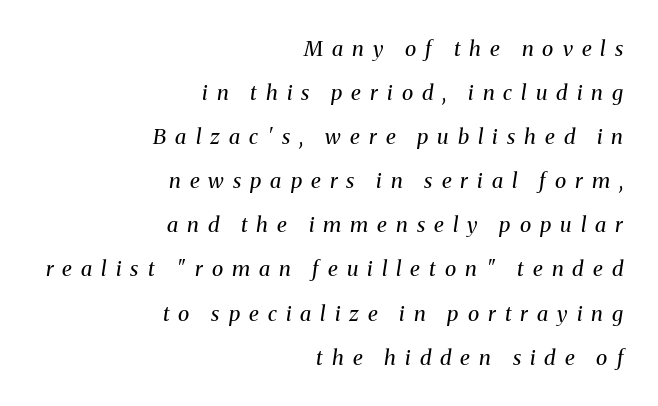
{"italic": "yes", "lean": "right", "slant_degrees": 8, "bold": "no", "underline": "no", "align": "right", "line_spacing": "loose", "line_spacing_ratio": 2.1, "letter_spacing": "wide", "letter_spacing_em": 0.43, "glyph_px": 21}
